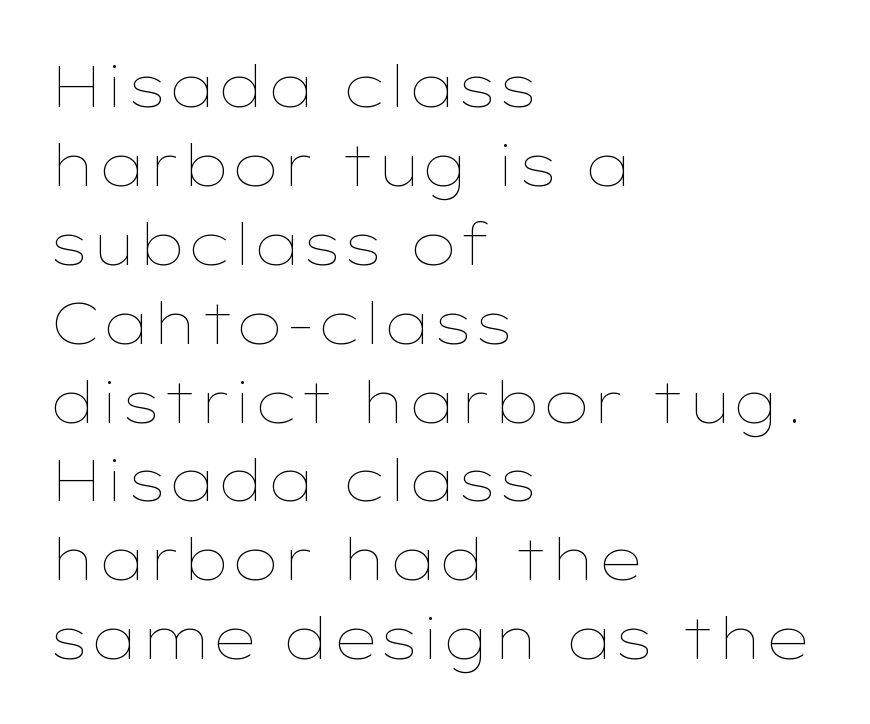
Q: Is the text bold? A: No.
Q: Is the text italic (slanted)? A: No, it is upright.
Q: Is the text underlined? A: No.
Q: How is the paragraph aligned? A: Left-aligned.
Q: Is the spacing between letters normal or unusually wide? A: Normal.
Q: Is the spacing between lines tight, normal or loose? A: Normal.
Q: Width (condensed, normal, or wide)? A: Wide.
Q: Stroke contrast? A: Low.
Q: x-height? A: Medium.
Q: Monospaced? A: No.
